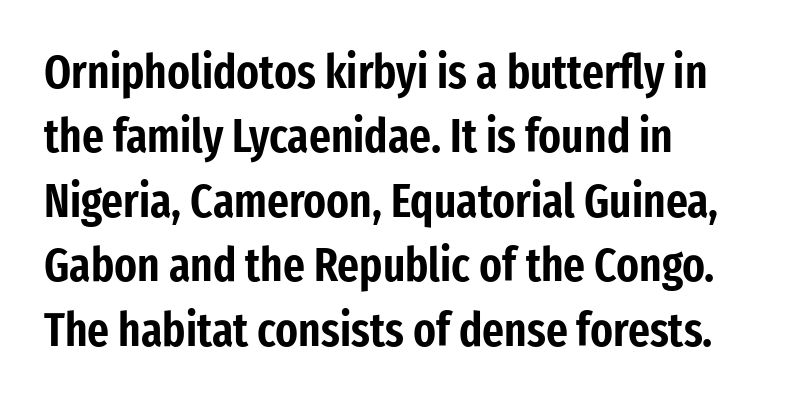
Only glyphs here, with clear space below each row. Is the letter spacing exaggerated? No — it looks like the ordinary default. Proportional: the letters do not fall into vertical columns. In terms of leading, this rendering sits right in the middle. Do the letters lean? They stand straight. These lines stack with their left ends in a neat column.
